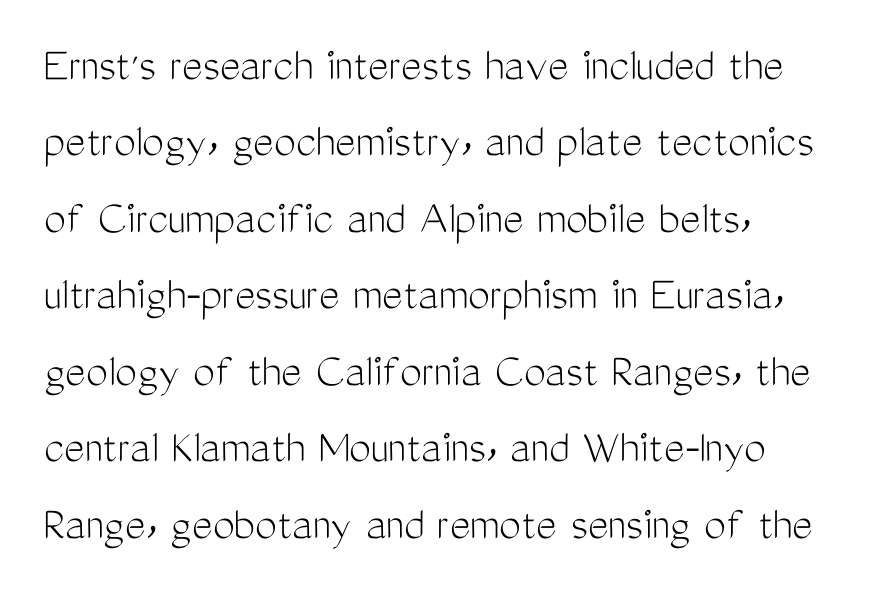
{"serif": "no", "italic": "no", "bold": "no", "weight": "light", "width": "condensed", "stroke_contrast": "medium", "x_height": "medium", "monospaced": "no", "underline": "no", "align": "left", "line_spacing": "normal", "line_spacing_ratio": 1.56, "letter_spacing": "normal", "letter_spacing_em": 0.0, "glyph_px": 49}
